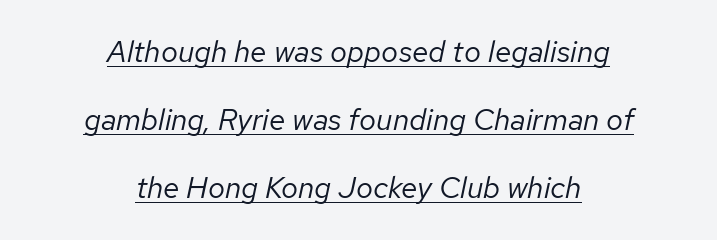
Q: Is the text bold? A: No.
Q: Is the text italic (slanted)? A: Yes, it leans right by about 12 degrees.
Q: Is the text underlined? A: Yes.
Q: How is the paragraph aligned? A: Centered.
Q: Is the spacing between letters normal or unusually wide? A: Normal.
Q: Is the spacing between lines tight, normal or loose? A: Loose.
Q: Width (condensed, normal, or wide)? A: Normal.
Q: Stroke contrast? A: Low.
Q: x-height? A: Medium.
Q: Monospaced? A: No.
